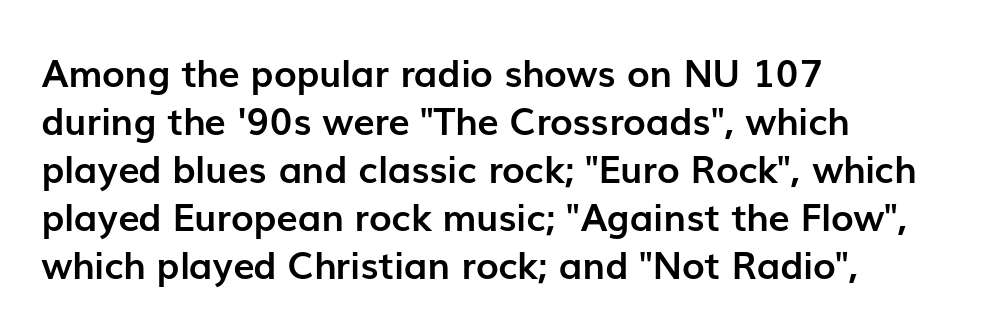
{"serif": "no", "italic": "no", "bold": "yes", "weight": "semibold", "width": "normal", "stroke_contrast": "low", "x_height": "medium", "monospaced": "no", "underline": "no", "align": "left", "line_spacing": "normal", "line_spacing_ratio": 1.26, "letter_spacing": "normal", "letter_spacing_em": 0.0, "glyph_px": 38}
